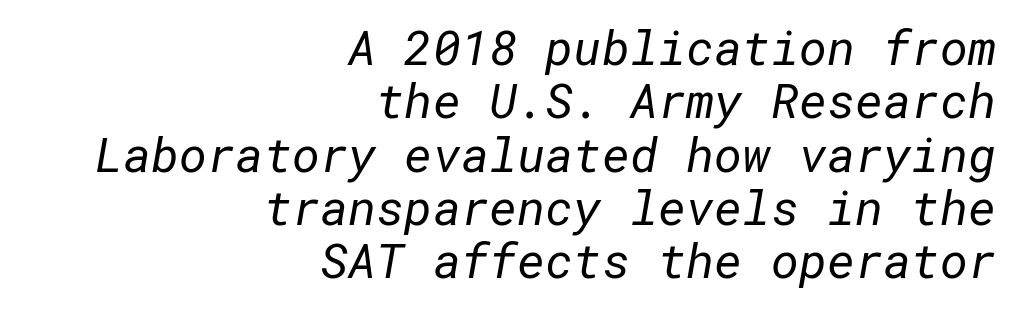
The image shows 48 px regular-weight sans-serif type; set right-aligned, tight line spacing (1.11x), normal letter spacing, not underlined; low stroke contrast and a medium x-height.
